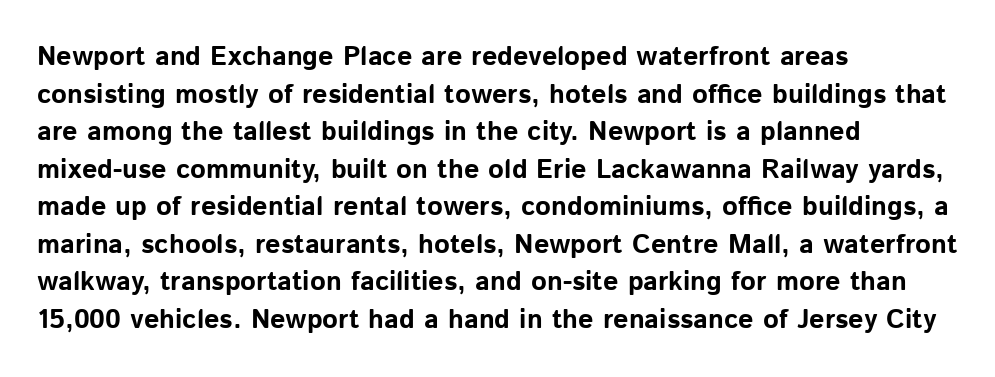
The image shows 27 px bold type, upright; set left-aligned, normal line spacing (1.39x), normal letter spacing, not underlined.
